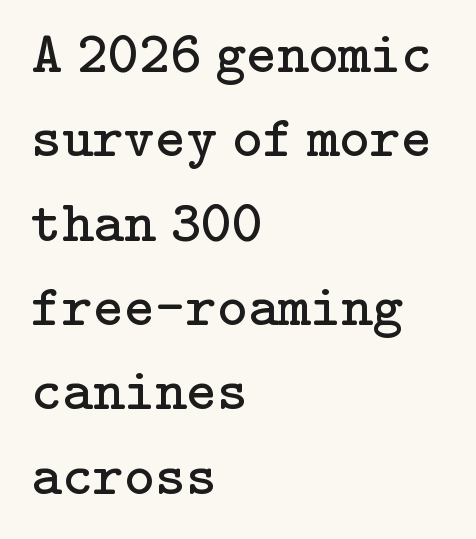
The image shows 59 px regular-weight serif type, upright; set left-aligned, normal line spacing (1.43x), normal letter spacing, not underlined; low stroke contrast and a medium x-height.
